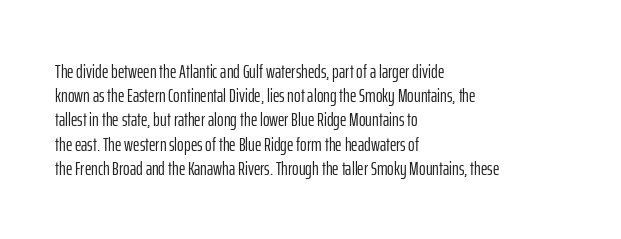
The image shows 20 px text type, upright; set left-aligned, line spacing 1.21x, normal letter spacing, not underlined.
